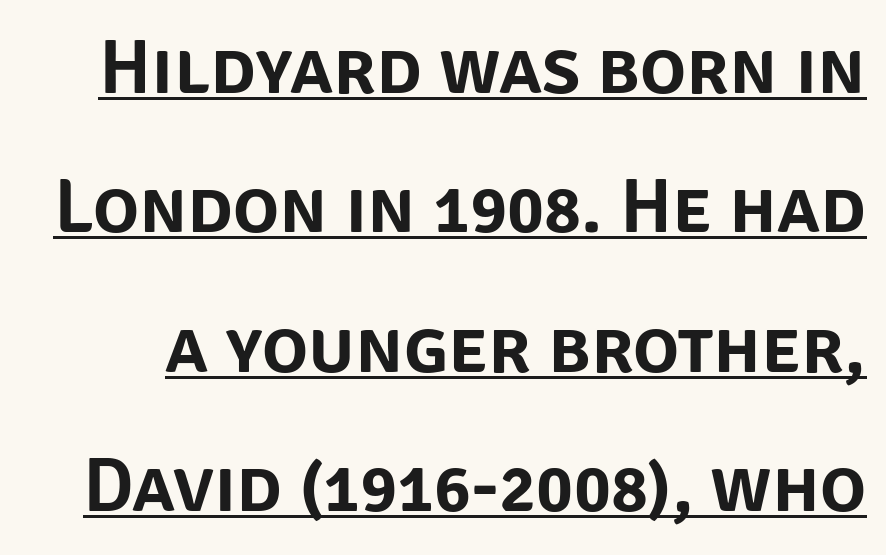
The passage shown is typeset with a sans-serif family. Underline: present. Spacing verdict: proportional, widths tailored to each character. Notice how the stems are strictly vertical — no italics here. Is the letter spacing exaggerated? No — it looks like the ordinary default.
